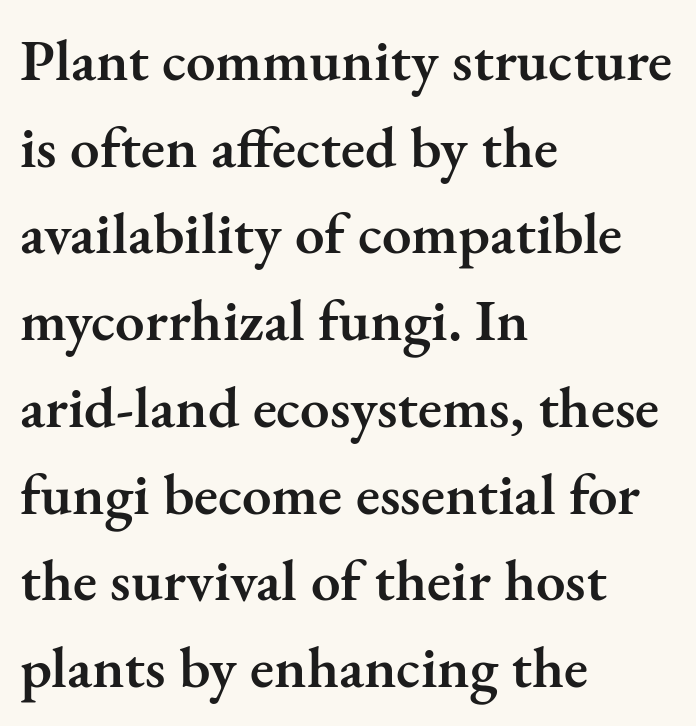
The image shows 59 px semibold serif type, upright; set left-aligned, normal line spacing (1.47x), normal letter spacing, not underlined; medium stroke contrast and a small x-height.
